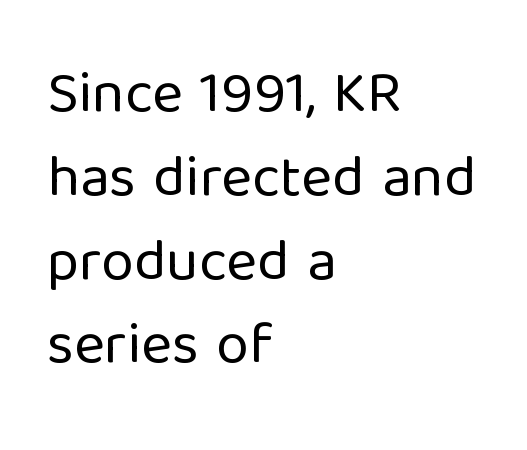
These glyphs show unthickened strokes, regular width or finer. One-word summary of the alignment: left. Compared with typical body copy, the letter spacing here is the same. A normal amount of white space separates one row of letters from the next.
